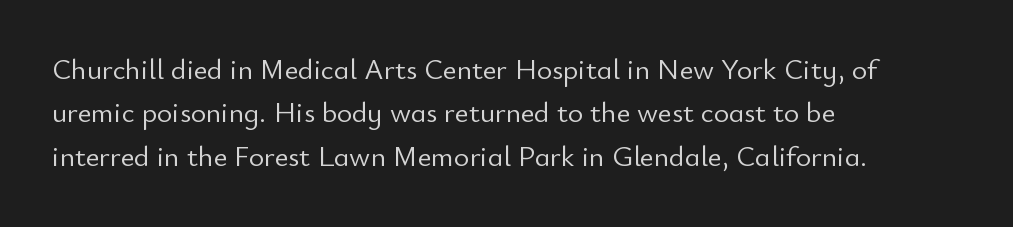
Q: Is the text bold? A: No.
Q: Is the text italic (slanted)? A: No, it is upright.
Q: Is the typeface a serif or a sans-serif typeface? A: Sans-serif.
Q: Is the text underlined? A: No.
Q: How is the paragraph aligned? A: Left-aligned.
Q: Is the spacing between letters normal or unusually wide? A: Normal.
Q: Is the spacing between lines tight, normal or loose? A: Normal.
Q: Width (condensed, normal, or wide)? A: Normal.
Q: Stroke contrast? A: Low.
Q: x-height? A: Small.
Q: Monospaced? A: No.
